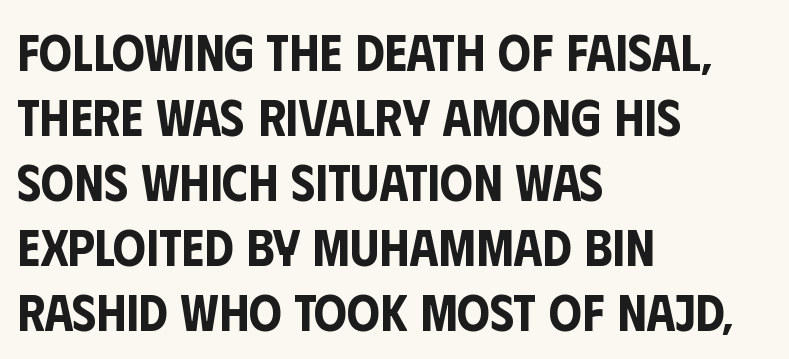
Unlike italic type, these characters show no tilt at all. Nothing unusual about the tracking: characters are spaced as the font intends. Teacher's note: observe the even left margin — that is flush-left alignment. The words here are not underlined. Classification — sans serif. Is this a fixed-width face? No — the glyphs have proportional, varying widths.
